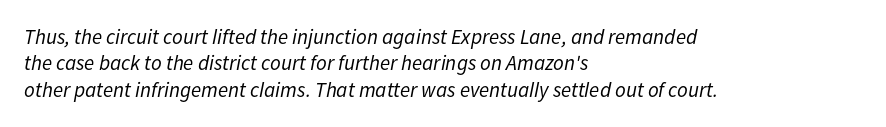
Caption: face not bold, strokes unweighted. Each new line begins a customary step beneath the previous one. Italic: yes, the glyphs are oblique. Tracking here is standard; glyphs follow each other at the usual distance. Horizontally, the lines are justified to the leading edge only.
